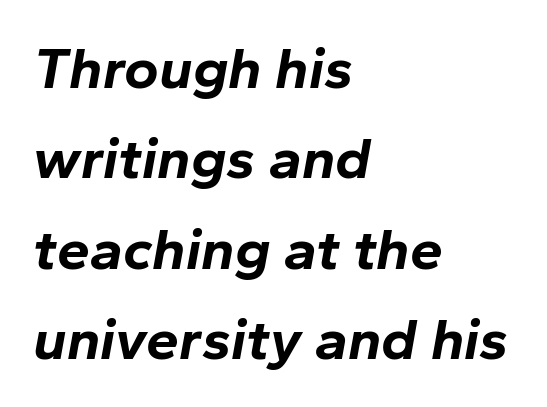
Q: Is the text bold? A: Yes.
Q: Is the text italic (slanted)? A: Yes, it leans right by about 10 degrees.
Q: Is the text underlined? A: No.
Q: How is the paragraph aligned? A: Left-aligned.
Q: Is the spacing between letters normal or unusually wide? A: Normal.
Q: Is the spacing between lines tight, normal or loose? A: Normal.
Q: Width (condensed, normal, or wide)? A: Normal.
Q: Stroke contrast? A: Low.
Q: x-height? A: Medium.
Q: Monospaced? A: No.
